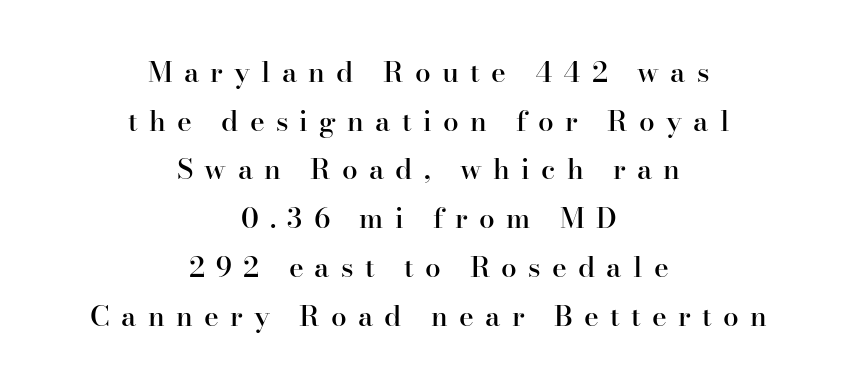
Q: Is the text bold? A: Semi-bold.
Q: Is the text italic (slanted)? A: No, it is upright.
Q: Is the typeface a serif or a sans-serif typeface? A: Serif.
Q: Is the text underlined? A: No.
Q: How is the paragraph aligned? A: Centered.
Q: Is the spacing between letters normal or unusually wide? A: Unusually wide.
Q: Width (condensed, normal, or wide)? A: Normal.
Q: Stroke contrast? A: High.
Q: x-height? A: Small.
Q: Monospaced? A: No.
